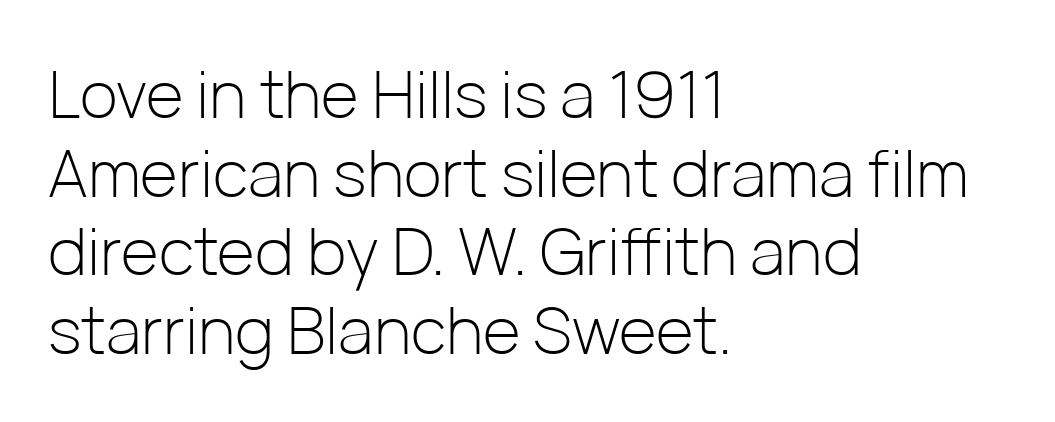
The image shows 65 px light sans-serif type, upright; set left-aligned, line spacing 1.21x, normal letter spacing, not underlined; low stroke contrast and a medium x-height.
